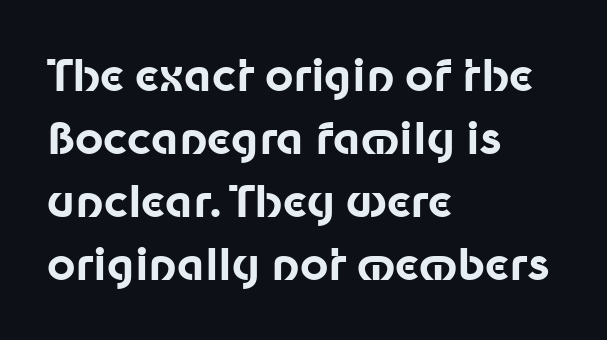
The image shows 44 px bold sans-serif type, upright; set left-aligned, normal line spacing (1.43x), normal letter spacing, not underlined; low stroke contrast and a medium x-height.
